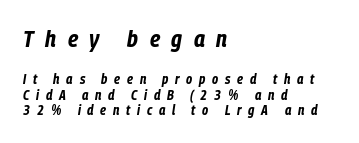
Q: Is the text bold? A: Yes.
Q: Is the text italic (slanted)? A: Yes, it leans right by about 9 degrees.
Q: Is the text underlined? A: No.
Q: How is the paragraph aligned? A: Left-aligned.
Q: Is the spacing between letters normal or unusually wide? A: Unusually wide.
Q: Is the spacing between lines tight, normal or loose? A: Tight.
Q: Which block of text is set in a larger size, the first (top) or the second (bottom)? A: The first (top) one.
